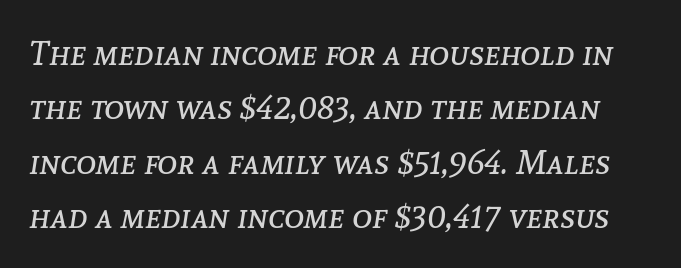
Q: Is the text bold? A: No.
Q: Is the text italic (slanted)? A: Yes, it leans right by about 8 degrees.
Q: Is the text underlined? A: No.
Q: Is the spacing between letters normal or unusually wide? A: Normal.
Q: Is the spacing between lines tight, normal or loose? A: Normal.
Q: Width (condensed, normal, or wide)? A: Normal.
Q: Stroke contrast? A: Low.
Q: x-height? A: Medium.
Q: Monospaced? A: No.
